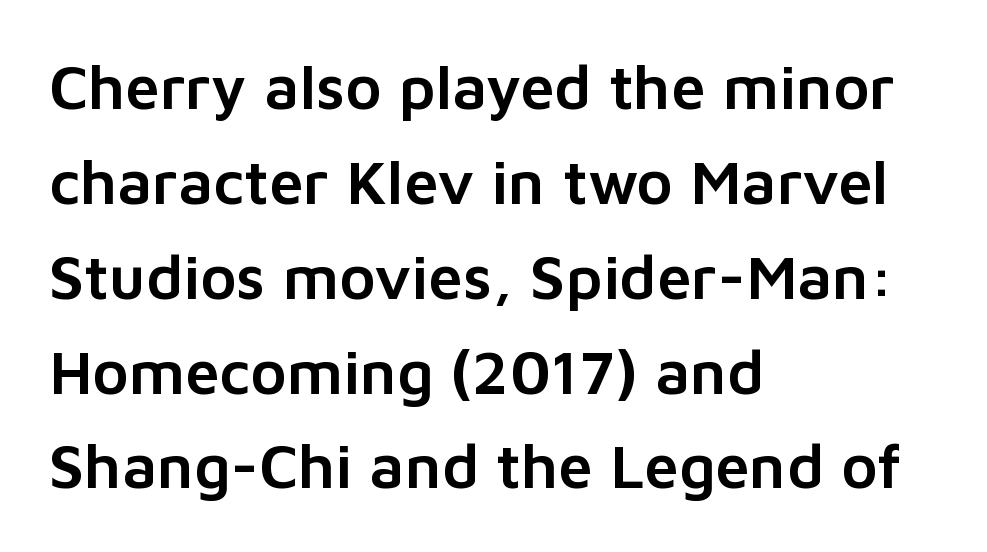
Q: Is the text italic (slanted)? A: No, it is upright.
Q: Is the typeface a serif or a sans-serif typeface? A: Sans-serif.
Q: Is the text underlined? A: No.
Q: How is the paragraph aligned? A: Left-aligned.
Q: Is the spacing between letters normal or unusually wide? A: Normal.
Q: Is the spacing between lines tight, normal or loose? A: Normal.
Q: Width (condensed, normal, or wide)? A: Normal.
Q: Stroke contrast? A: Low.
Q: x-height? A: Medium.
Q: Monospaced? A: No.
